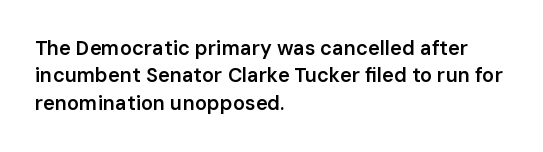
{"italic": "no", "bold": "semi", "underline": "no", "align": "left", "line_spacing": "normal", "line_spacing_ratio": 1.37, "letter_spacing": "normal", "letter_spacing_em": 0.0, "glyph_px": 20}
